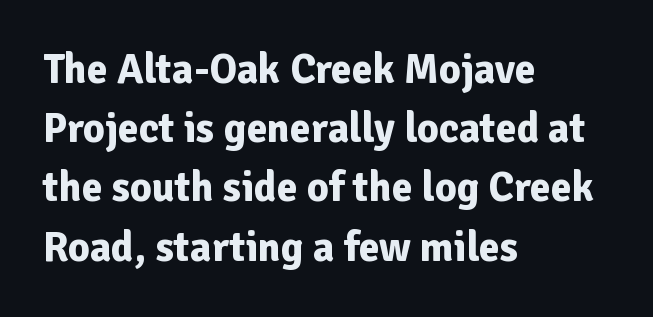
{"serif": "no", "italic": "no", "bold": "yes", "weight": "bold", "width": "normal", "stroke_contrast": "low", "x_height": "medium", "monospaced": "no", "underline": "no", "align": "left", "line_spacing": "normal", "line_spacing_ratio": 1.41, "letter_spacing": "normal", "letter_spacing_em": 0.0, "glyph_px": 42}
